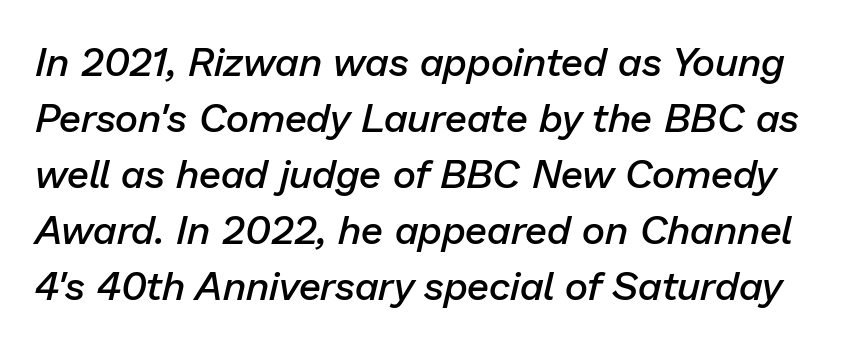
{"italic": "yes", "lean": "right", "slant_degrees": 13, "bold": "semi", "weight": "semibold", "width": "normal", "stroke_contrast": "low", "x_height": "medium", "monospaced": "no", "underline": "no", "line_spacing": "normal", "line_spacing_ratio": 1.4, "letter_spacing": "normal", "letter_spacing_em": 0.0, "glyph_px": 40}
